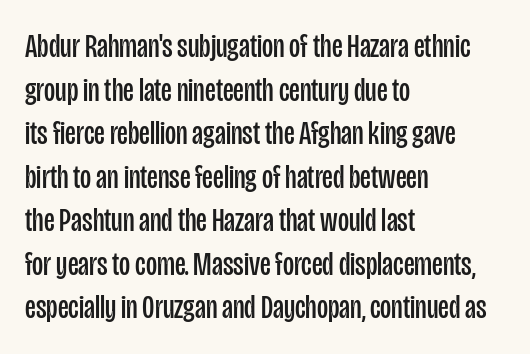
{"serif": "no", "italic": "no", "bold": "no", "weight": "regular", "width": "condensed", "stroke_contrast": "low", "x_height": "large", "monospaced": "no", "underline": "no", "align": "left", "line_spacing": "normal", "line_spacing_ratio": 1.28, "letter_spacing": "normal", "letter_spacing_em": 0.0, "glyph_px": 34}
